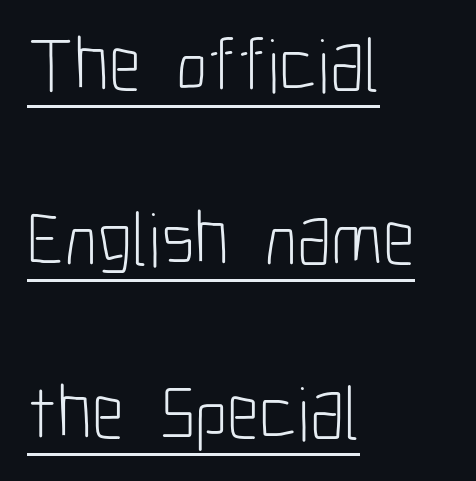
{"serif": "no", "italic": "no", "bold": "no", "weight": "light", "width": "condensed", "stroke_contrast": "low", "x_height": "medium", "monospaced": "no", "underline": "yes", "align": "left", "line_spacing": "loose", "line_spacing_ratio": 2.26, "letter_spacing": "normal", "letter_spacing_em": 0.0, "glyph_px": 77}
